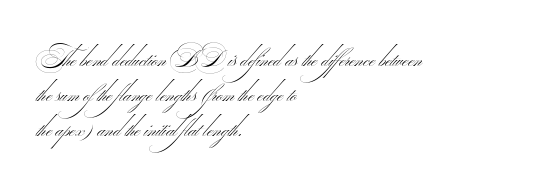
The image shows 25 px text type; set left-aligned, normal line spacing (1.41x), normal letter spacing, not underlined.
